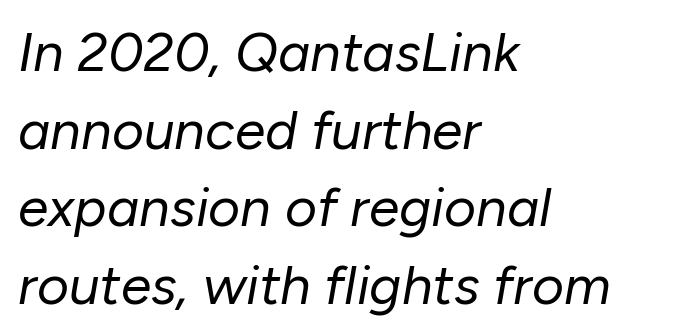
Does the lettering tilt? It does — this is italic. A clean baseline with only descenders dipping below it. Note the varied advance widths — an 'i' is clearly narrower than an 'm'. Students, observe: this is what conventionally led text looks like.
